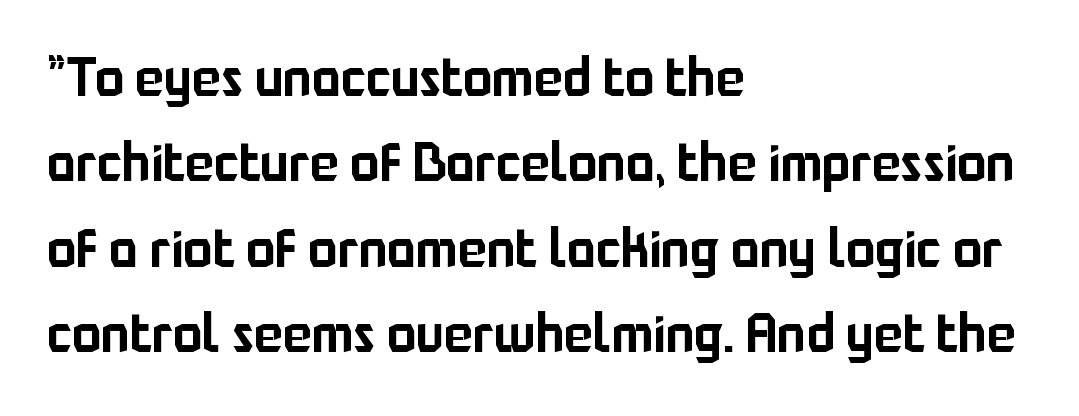
Normally led — the rows are evenly, conventionally spaced. The foot of each line stays bare and open. Looks like regular typesetting: each glyph gets only the width it needs. The specimen reads as upright at a glance.
